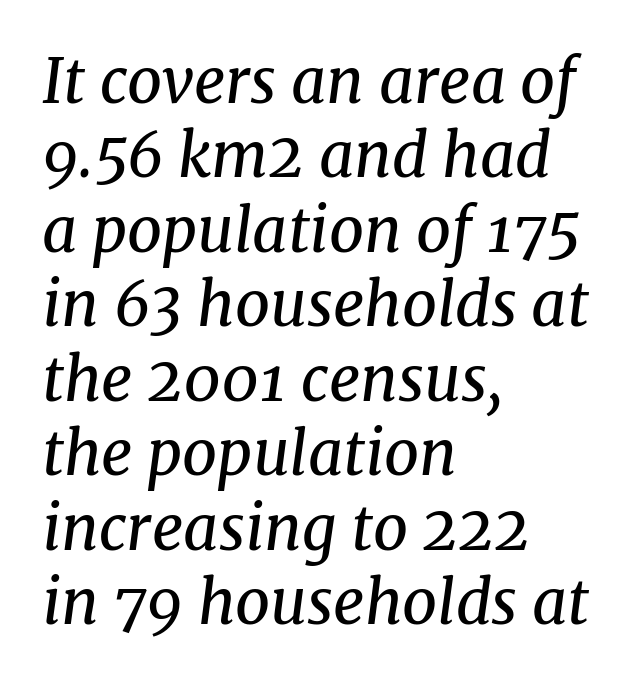
The foot of each line stays bare and open. A classic flush-left, rag-right setting is used for this passage. The face used here has a pronounced slope to its letters. Default kerning and tracking; the words read as compact shapes. Weight: regular or lighter. Is this a fixed-width face? No — the glyphs have proportional, varying widths.
